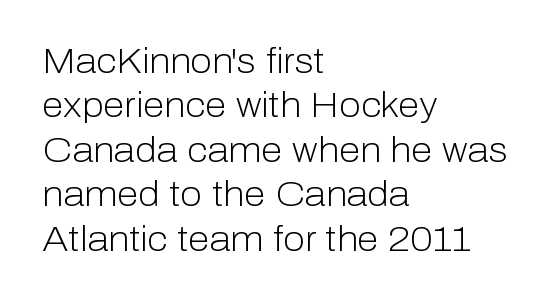
Q: Is the text bold? A: No.
Q: Is the text italic (slanted)? A: No, it is upright.
Q: Is the typeface a serif or a sans-serif typeface? A: Sans-serif.
Q: Is the text underlined? A: No.
Q: How is the paragraph aligned? A: Left-aligned.
Q: Is the spacing between letters normal or unusually wide? A: Normal.
Q: Is the spacing between lines tight, normal or loose? A: Normal.
Q: Width (condensed, normal, or wide)? A: Normal.
Q: Stroke contrast? A: Low.
Q: x-height? A: Medium.
Q: Monospaced? A: No.
